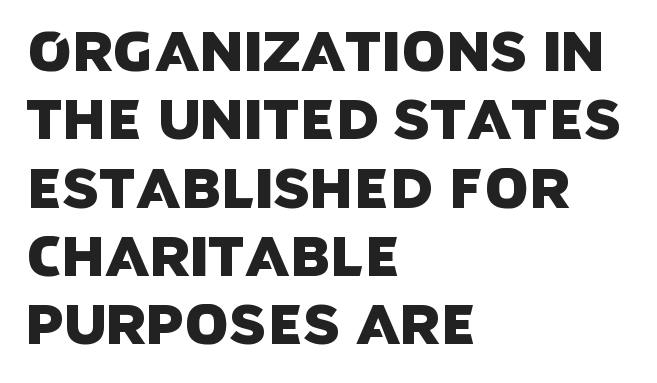
{"serif": "no", "width": "normal", "stroke_contrast": "low", "x_height": "large", "monospaced": "no", "underline": "no", "align": "left", "line_spacing_ratio": 1.22, "letter_spacing": "normal", "letter_spacing_em": 0.0, "glyph_px": 56}
